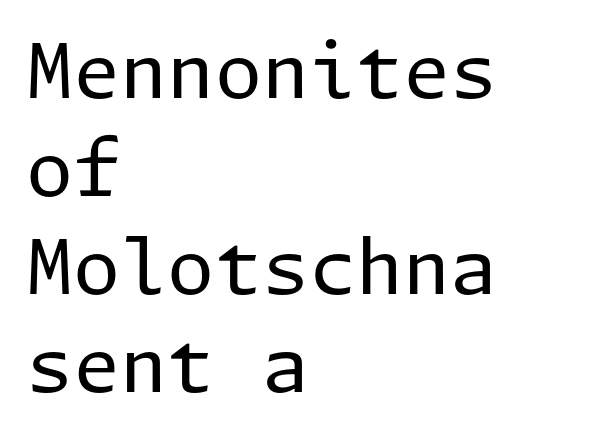
Q: Is the text bold? A: No.
Q: Is the text italic (slanted)? A: No, it is upright.
Q: Is the typeface a serif or a sans-serif typeface? A: Sans-serif.
Q: Is the text underlined? A: No.
Q: How is the paragraph aligned? A: Left-aligned.
Q: Is the spacing between letters normal or unusually wide? A: Normal.
Q: Is the spacing between lines tight, normal or loose? A: Normal.
Q: Width (condensed, normal, or wide)? A: Normal.
Q: Stroke contrast? A: Low.
Q: x-height? A: Medium.
